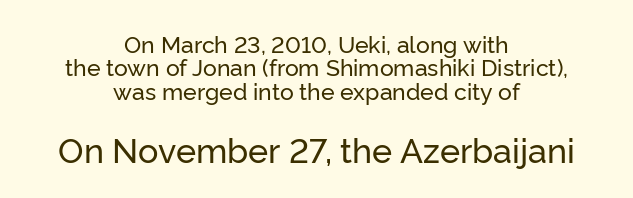
{"serif": "no", "italic": "no", "width": "normal", "stroke_contrast": "low", "x_height": "medium", "monospaced": "no", "underline": "no", "align": "center", "line_spacing": "tight", "line_spacing_ratio": 1.02, "letter_spacing": "normal", "letter_spacing_em": 0.0, "larger_block": "second", "size_ratio": 1.48, "glyph_px": 34}
